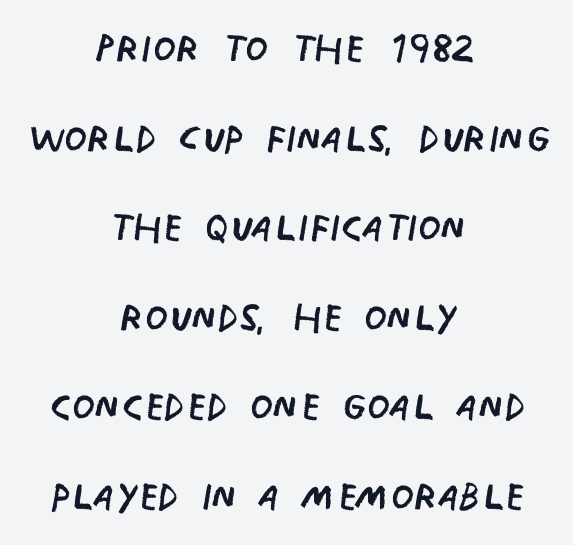
{"serif": "no", "bold": "no", "weight": "regular", "width": "condensed", "stroke_contrast": "low", "x_height": "large", "monospaced": "no", "underline": "no", "align": "center", "line_spacing": "normal", "line_spacing_ratio": 1.69, "letter_spacing": "normal", "letter_spacing_em": 0.0, "glyph_px": 53}
